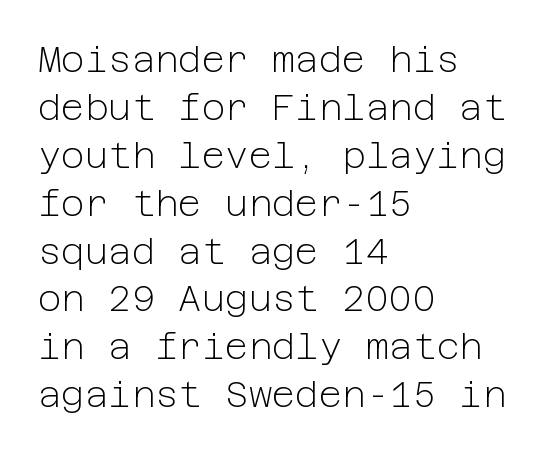
The image shows 36 px light sans-serif type, upright; set left-aligned, normal line spacing (1.33x), normal letter spacing, not underlined; low stroke contrast and a medium x-height.
